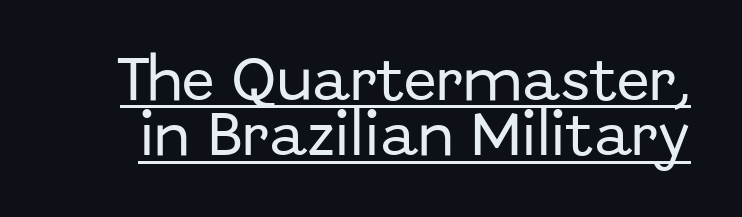
This is the regular roman posture of the typeface. Is the letter spacing exaggerated? No — it looks like the ordinary default. What decoration does the sample have? An underline. You could not count columns in this text — the font is proportionally spaced. Closely set lines give the paragraph a compact silhouette. Regarding serifs, this sample does without them.
